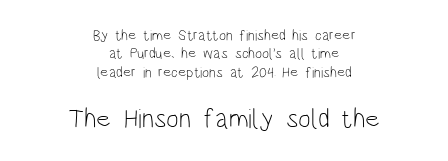
The image shows 27 px text type, upright; set centered, line spacing 1.23x, normal letter spacing, not underlined; the second (bottom) block is 1.8x larger.
